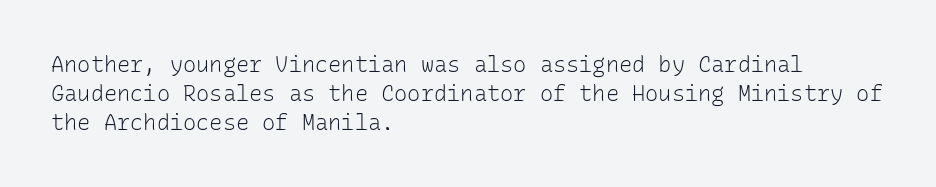
No extra ink here — the face is not bold. The ragged edge is on the right, which tells us the setting is flush left. Decoration check: the copy has no underline. Between one letter and the next there's only the usual sliver of space. No italicization has been applied; the sample stays upright. Successive baselines arrive at the customary interval.
